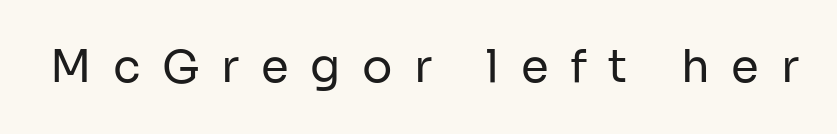
{"serif": "no", "italic": "no", "bold": "no", "weight": "regular", "width": "normal", "stroke_contrast": "low", "x_height": "medium", "monospaced": "no", "underline": "no", "letter_spacing": "wide", "letter_spacing_em": 0.48, "glyph_px": 45}
